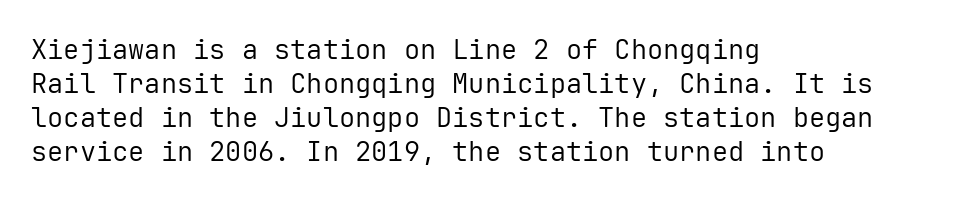
Vertically, the passage feels balanced, rows spaced as you'd expect. The strip under each line holds only bare page. Weight: in the light-to-regular range. Glyph-to-glyph distance matches everyday printed text.
